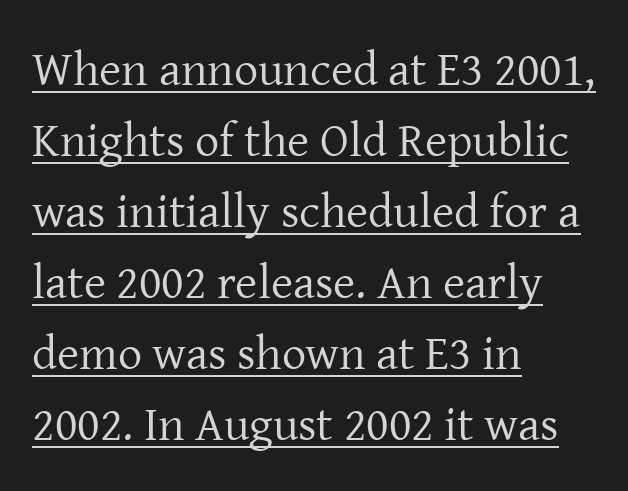
The image shows 48 px regular-weight serif type, upright; set left-aligned, normal line spacing (1.48x), normal letter spacing, underlined; low stroke contrast and a medium x-height.
